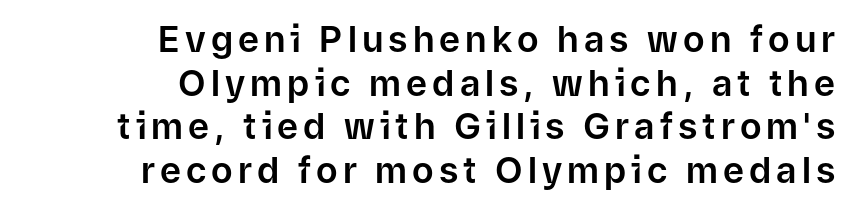
The image shows 36 px sans-serif type, upright; set right-aligned, line spacing 1.21x, not underlined; low stroke contrast and a medium x-height.
